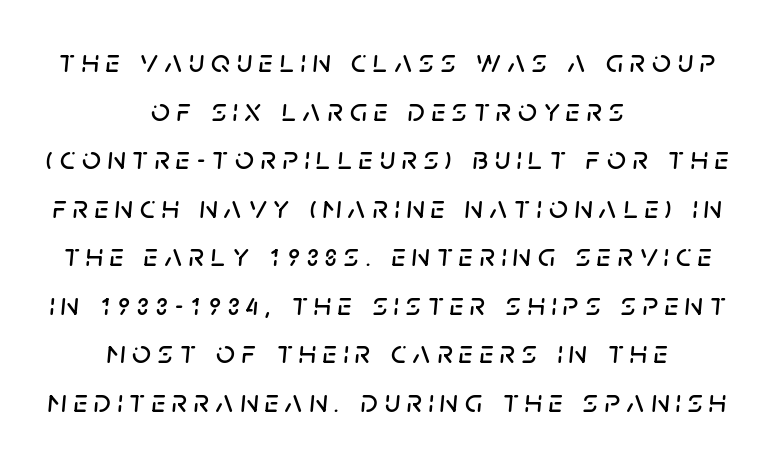
Q: Is the text italic (slanted)? A: Yes, it leans right by about 5 degrees.
Q: Is the text underlined? A: No.
Q: How is the paragraph aligned? A: Centered.
Q: Is the spacing between letters normal or unusually wide? A: Unusually wide.
Q: Is the spacing between lines tight, normal or loose? A: Normal.
Q: Width (condensed, normal, or wide)? A: Normal.
Q: Stroke contrast? A: Low.
Q: x-height? A: Large.
Q: Monospaced? A: No.
